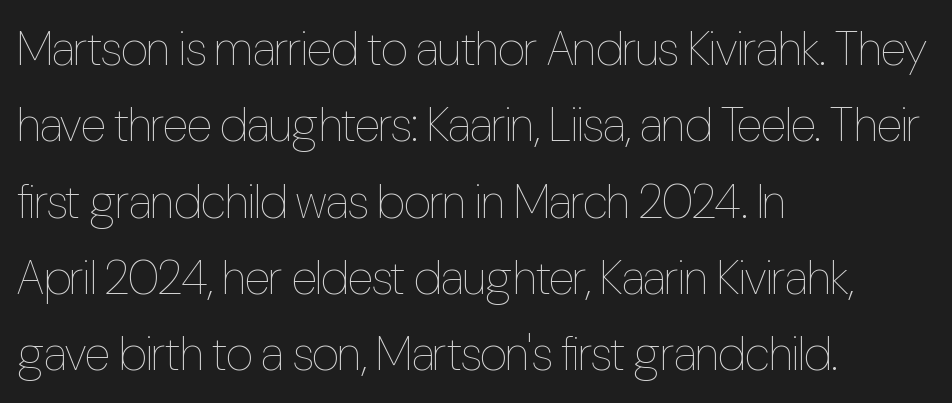
Nothing unusual about the tracking: characters are spaced as the font intends. The passage shown is typed in a proportional face where columns would drift. The block of text has a typical density, with ordinary space between rows. Designer's note — italics off, roman on.
